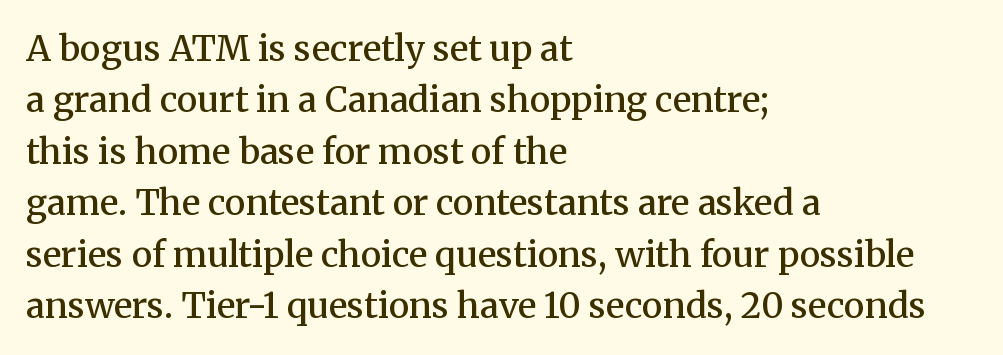
The image shows 35 px semibold serif type, upright; set left-aligned, normal line spacing (1.47x), normal letter spacing, not underlined; medium stroke contrast and a medium x-height.
